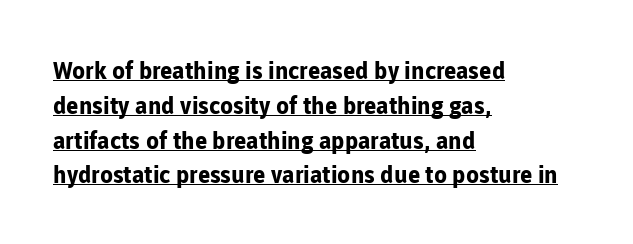
{"italic": "no", "bold": "yes", "underline": "yes", "align": "left", "line_spacing": "normal", "line_spacing_ratio": 1.45, "letter_spacing": "normal", "letter_spacing_em": 0.0, "glyph_px": 24}
